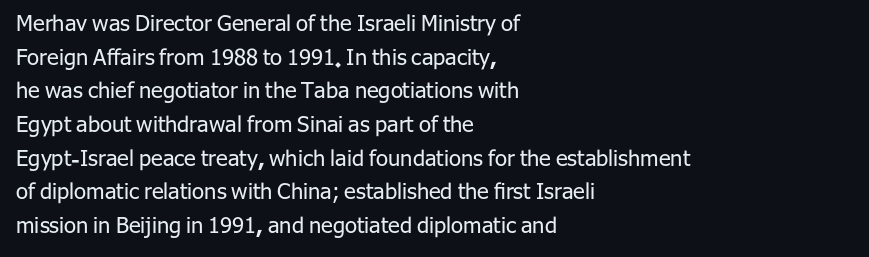
Unbolded letterforms with no extra heft. The letterforms sit shoulder to shoulder at normal distance. Line spacing here is normal. Glance below the letters and you will spot only blank space. Visually the block forms a straight wall on the left and a jagged coastline on the right.
